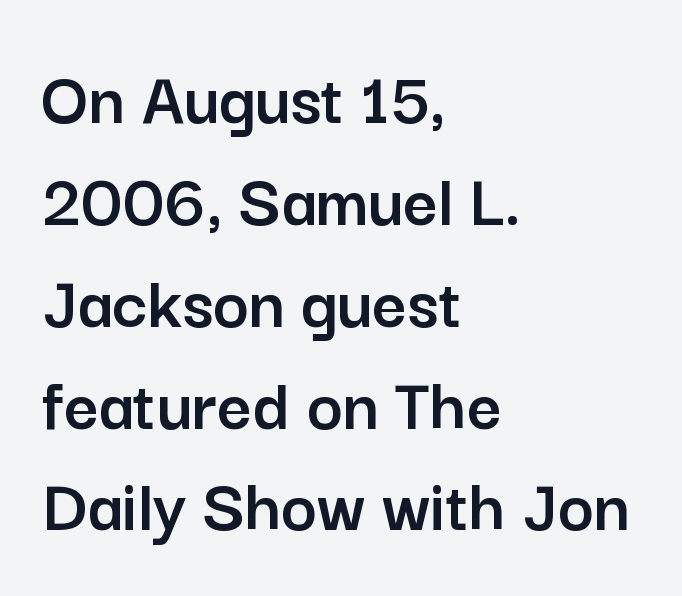
{"serif": "no", "italic": "no", "width": "normal", "stroke_contrast": "low", "x_height": "medium", "monospaced": "no", "underline": "no", "align": "left", "line_spacing": "normal", "line_spacing_ratio": 1.34, "letter_spacing": "normal", "letter_spacing_em": 0.0, "glyph_px": 76}
